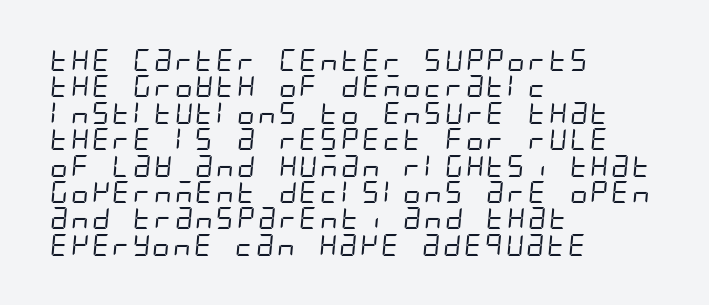
Q: Is the text bold? A: No.
Q: Is the text underlined? A: No.
Q: How is the paragraph aligned? A: Left-aligned.
Q: Is the spacing between letters normal or unusually wide? A: Normal.
